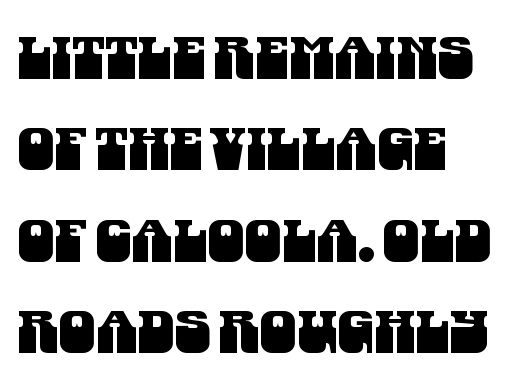
Here the designer chose a conventional face with non-uniform glyph widths. Type without underlining. Letter spacing: default. The rendering uses a moderate line-height, typical for paragraphs.
